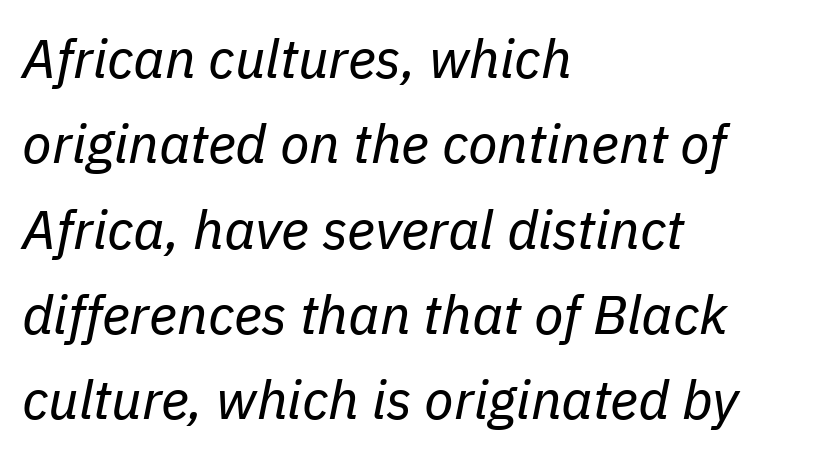
The baseline area is clear. The letters advance in unequal steps, a hallmark of proportional type. This reads as an unemphasized weight, regular at the heaviest. Does extra space separate the letters? No, they use regular spacing. Notice how the stems are inclined rather than vertical — that's the hallmark of italics.
